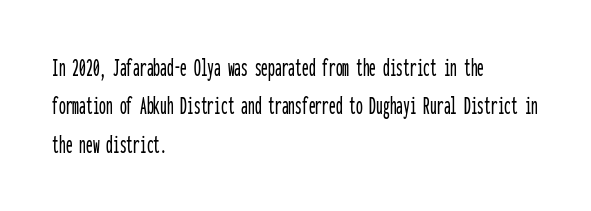
{"italic": "no", "underline": "no", "align": "left", "line_spacing": "normal", "line_spacing_ratio": 1.42, "letter_spacing": "normal", "letter_spacing_em": 0.0, "glyph_px": 27}
